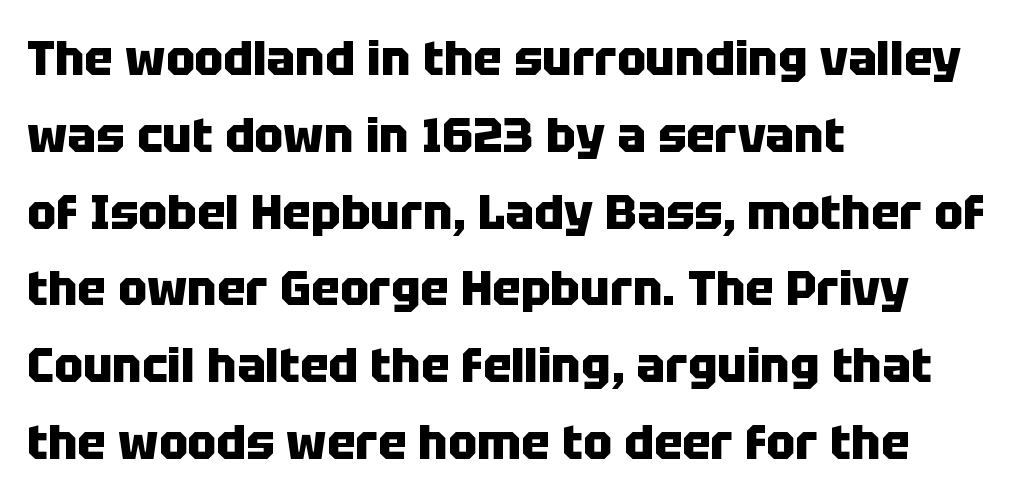
The image shows 48 px heavy sans-serif type, upright; set left-aligned, normal line spacing (1.6x), normal letter spacing, not underlined; low stroke contrast and a large x-height.
